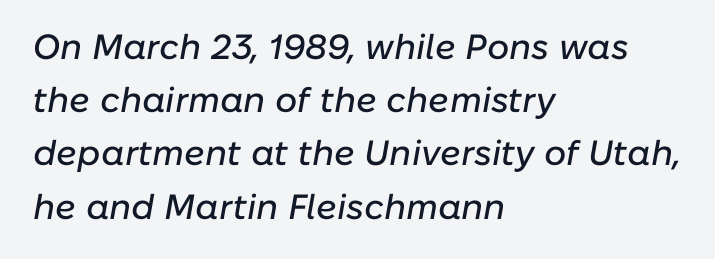
{"italic": "yes", "lean": "right", "slant_degrees": 10, "width": "normal", "stroke_contrast": "low", "x_height": "medium", "monospaced": "no", "underline": "no", "align": "left", "line_spacing": "normal", "line_spacing_ratio": 1.52, "letter_spacing": "normal", "letter_spacing_em": 0.0, "glyph_px": 35}
